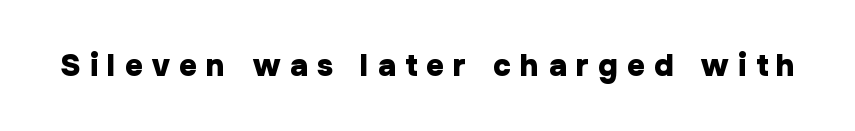
Looks like regular typesetting: each glyph gets only the width it needs. This sample uses a sans-serif face. The line texture is sparse and dotted thanks to wide tracking. Nobody drew a line under any word here. Every character sits straight up, as roman type does.
